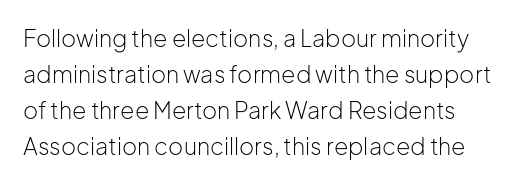
Q: Is the text bold? A: No.
Q: Is the text italic (slanted)? A: No, it is upright.
Q: Is the text underlined? A: No.
Q: How is the paragraph aligned? A: Left-aligned.
Q: Is the spacing between letters normal or unusually wide? A: Normal.
Q: Is the spacing between lines tight, normal or loose? A: Normal.
